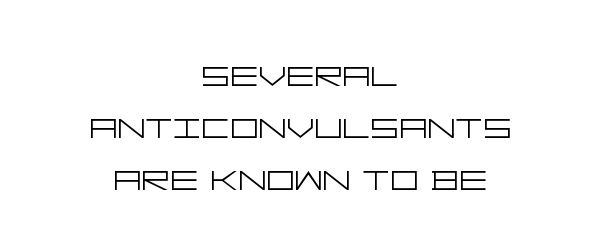
{"serif": "no", "italic": "no", "bold": "no", "weight": "light", "width": "wide", "stroke_contrast": "low", "x_height": "large", "underline": "no", "align": "center", "line_spacing_ratio": 1.18, "letter_spacing": "normal", "letter_spacing_em": 0.0, "glyph_px": 44}
